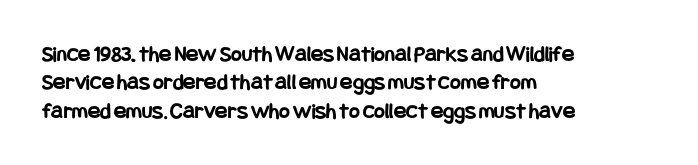
{"italic": "no", "bold": "yes", "underline": "no", "align": "left", "line_spacing_ratio": 1.23, "letter_spacing": "normal", "letter_spacing_em": 0.0, "glyph_px": 23}
